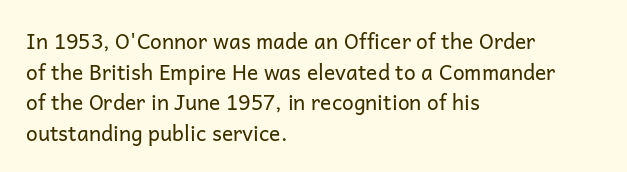
Q: Is the text bold? A: No.
Q: Is the text italic (slanted)? A: No, it is upright.
Q: Is the text underlined? A: No.
Q: How is the paragraph aligned? A: Left-aligned.
Q: Is the spacing between letters normal or unusually wide? A: Normal.
Q: Is the spacing between lines tight, normal or loose? A: Normal.
